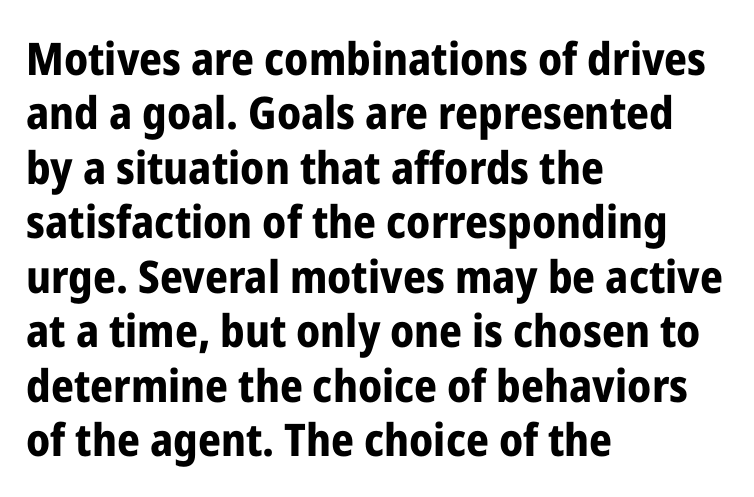
Bold? Absolutely — the strokes are thick and heavy. You could not count columns in this text — the font is proportionally spaced. Rule under the text: the space is simply empty. Style check: upright. Between one letter and the next there's only the usual sliver of space. The rendering anchors every line to the left-hand side.
